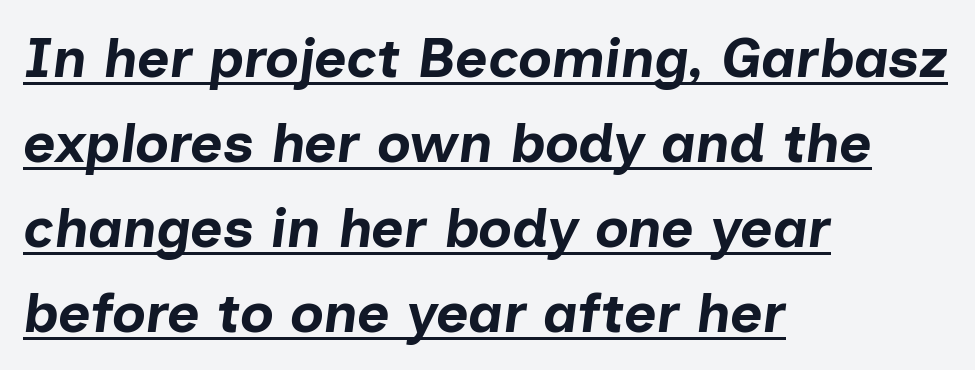
The image shows 56 px bold type, italic (leaning right); set left-aligned, normal line spacing (1.52x), normal letter spacing, underlined; low stroke contrast and a medium x-height.
